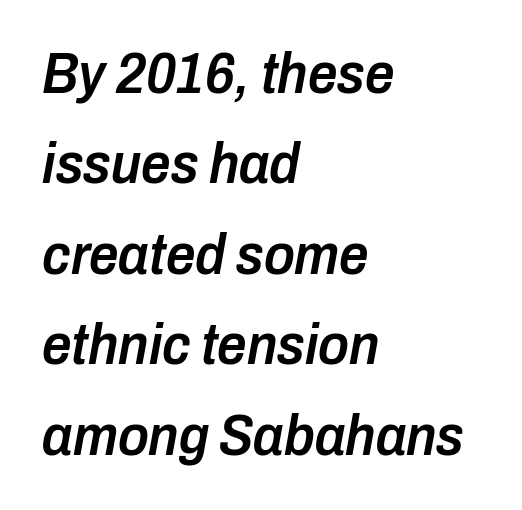
Between one letter and the next there's only the usual sliver of space. A normal amount of white space separates one row of letters from the next. Firm but not heavy-handed strokes: this text is semibold. Note the varied advance widths — an 'i' is clearly narrower than an 'm'. The area under the type is left untouched. An italicized treatment has been applied to the whole sample.
